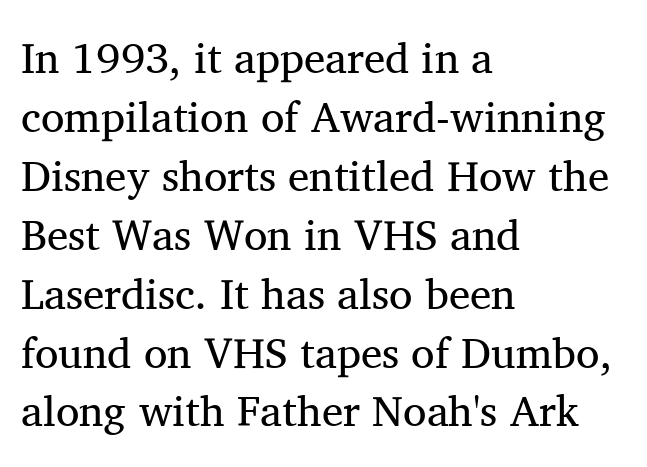
Spacing verdict: proportional, widths tailored to each character. The face looks like a standard text weight, possibly lighter. Caption: multi-line text, flush left, ragged right. This rendering leaves character spacing at its baseline value.
